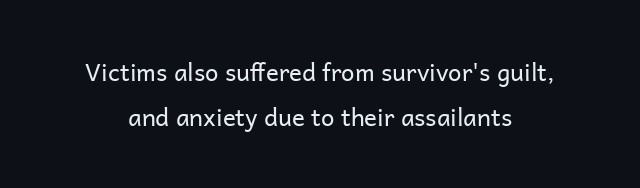
The image shows 24 px text type, upright; set line spacing 1.89x, normal letter spacing, not underlined.
